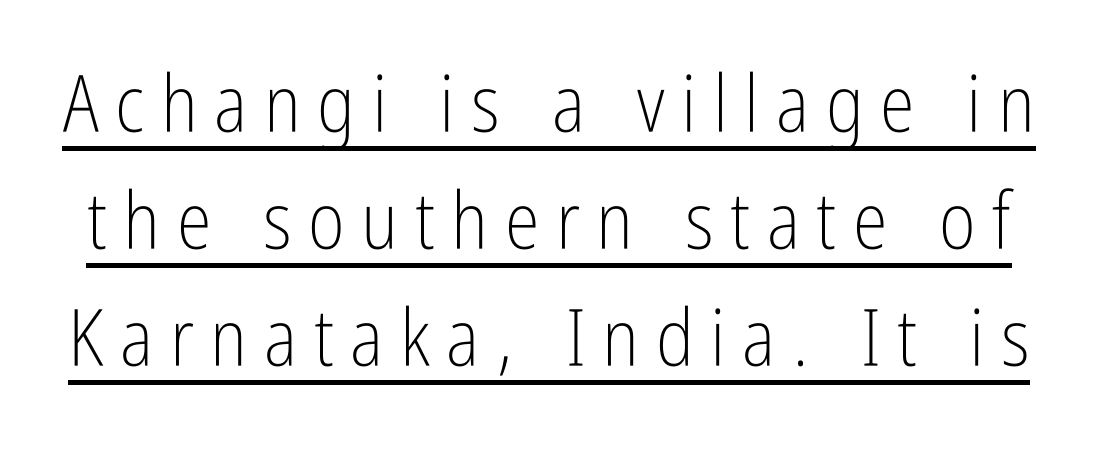
{"serif": "no", "italic": "no", "bold": "no", "weight": "light", "width": "condensed", "stroke_contrast": "low", "x_height": "medium", "monospaced": "no", "underline": "yes", "line_spacing": "normal", "line_spacing_ratio": 1.48, "letter_spacing": "wide", "letter_spacing_em": 0.21, "glyph_px": 79}
